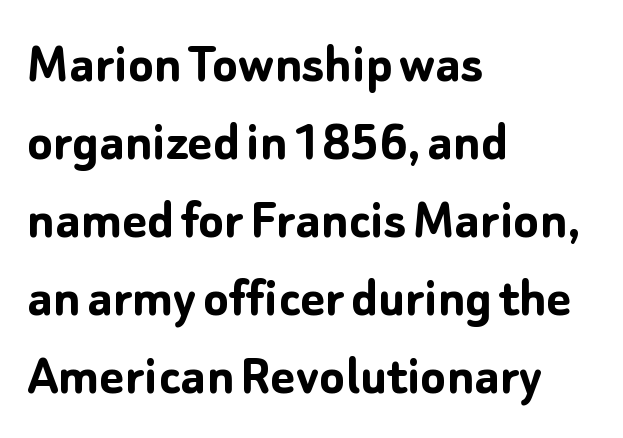
The face used here is rendered with its standard letterfit. Beneath every word, the page is bare. If you measured baseline to baseline, you'd find a middling distance. The passage shown is emphatically bold. Teacher's note: observe the even left margin — that is flush-left alignment. Varying glyph widths throughout — classic text-font behaviour.
